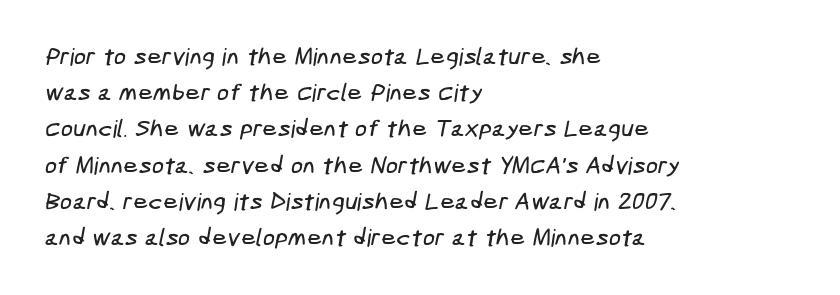
{"underline": "no", "align": "left", "line_spacing": "normal", "line_spacing_ratio": 1.51, "letter_spacing": "normal", "letter_spacing_em": 0.0, "glyph_px": 24}
